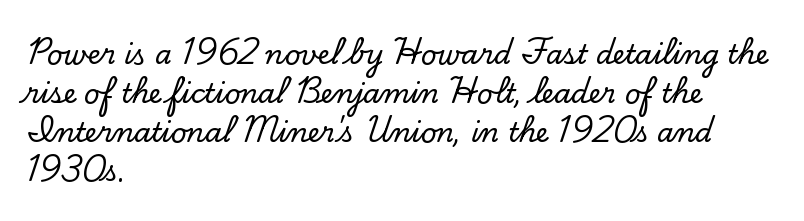
Evenly set lines give the paragraph a standard silhouette. What stands out about the letter spacing? Nothing — it is the standard amount. Glance below the letters and you will spot only blank space. The compositor pushed each line to the left boundary.
